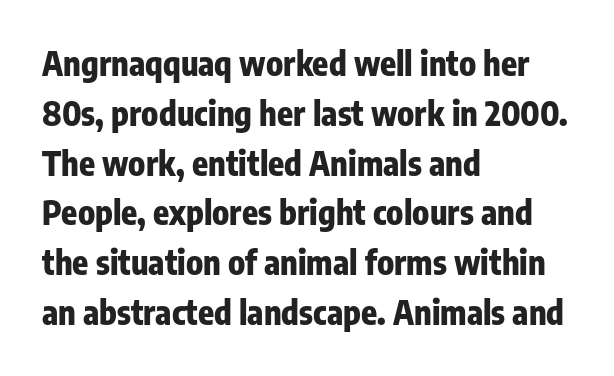
The setting favours the left margin, as ordinary paragraphs usually do. The glyphs are unaccompanied by any horizontal stroke below them. Evenly set lines give the paragraph a standard silhouette. The font family rendered here belongs to the sans-serif group. The letters advance in unequal steps, a hallmark of proportional type. Letter spacing: default.
